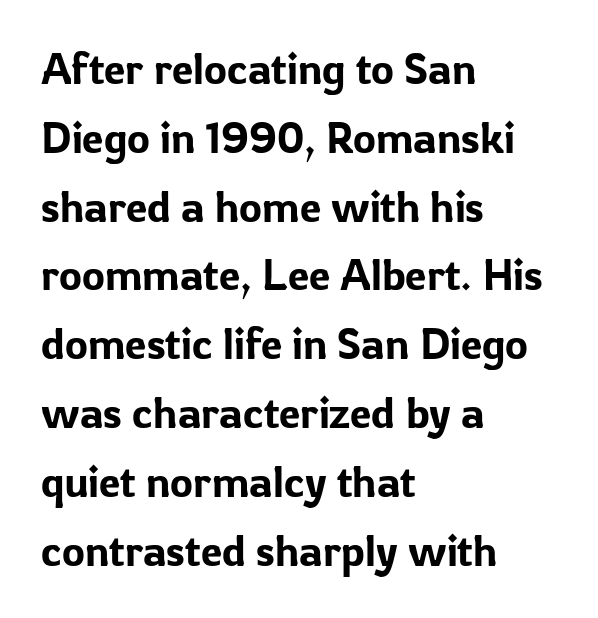
Q: Is the text italic (slanted)? A: No, it is upright.
Q: Is the typeface a serif or a sans-serif typeface? A: Sans-serif.
Q: Is the text underlined? A: No.
Q: How is the paragraph aligned? A: Left-aligned.
Q: Is the spacing between letters normal or unusually wide? A: Normal.
Q: Is the spacing between lines tight, normal or loose? A: Normal.
Q: Width (condensed, normal, or wide)? A: Normal.
Q: Stroke contrast? A: Low.
Q: x-height? A: Medium.
Q: Monospaced? A: No.
